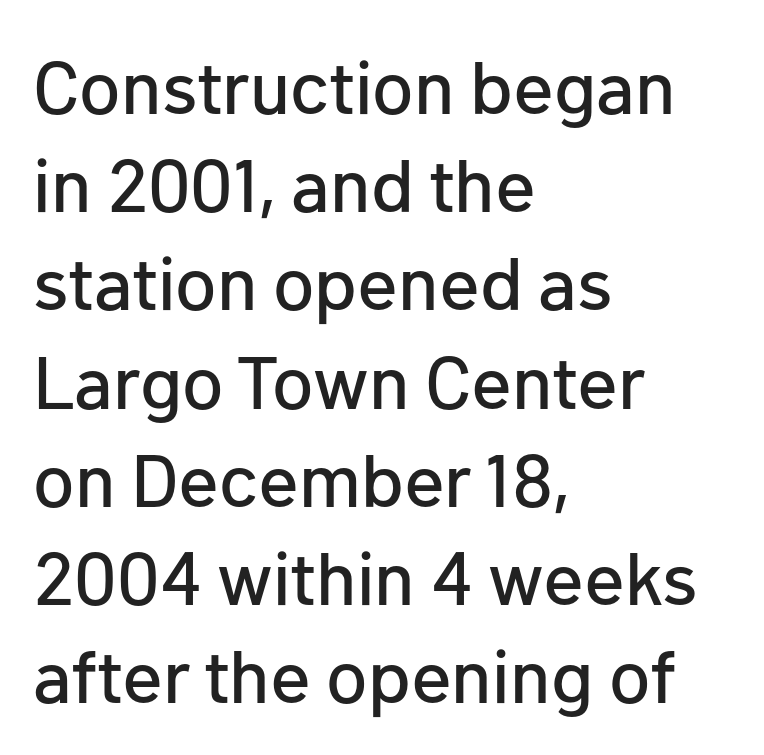
Posture: straight, roman, zero tilt. All the whitespace from short lines collects on the right. Spacing verdict: proportional, widths tailored to each character. Letters rest on an invisible, unmarked baseline. Is this a sans? Yes — the strokes have no serifs. Summary of vertical rhythm: regular, with standard interline spacing.
